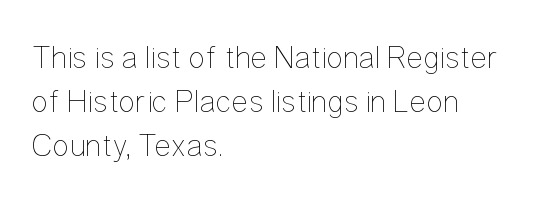
Casual observation: everything's shoved over to the left. Tall strokes in this sample are plumb rather than angled. The weight would be labelled regular, book, light, or lighter still. Letters rest on an invisible, unmarked baseline. This sample uses plain, unmodified letter spacing.
